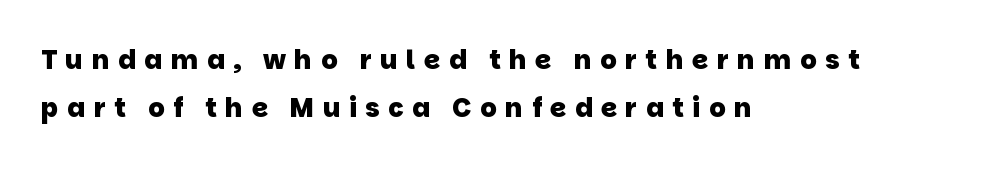
The image shows 26 px bold type; set left-aligned, line spacing 1.85x, unusually wide letter spacing (+0.33 em), not underlined.
